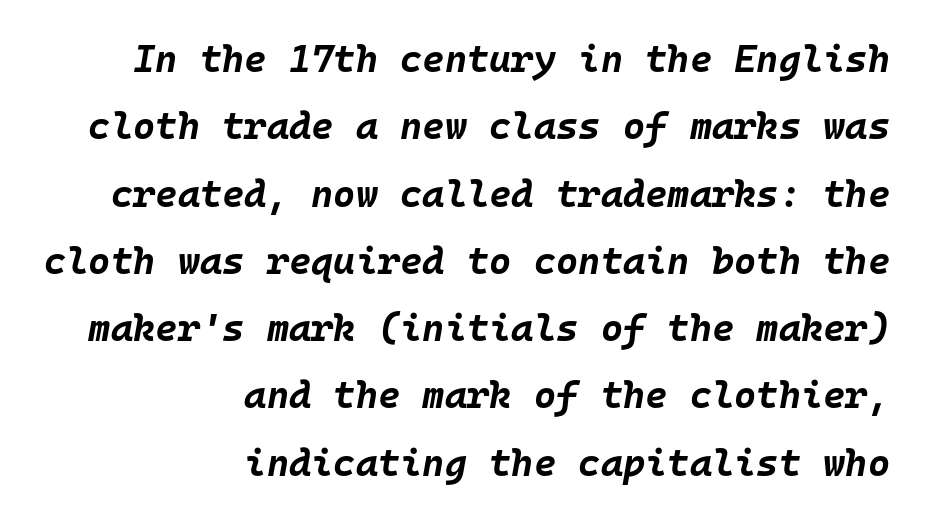
A clean baseline with only descenders dipping below it. In terms of letterspacing, this is plain default setting. The face used here is monospaced, like something from a code editor. An italicized treatment has been applied to the whole sample. Reading down the block, your eye finds every line finishing at a fixed right position. Stroke thickness is high; the sample reads as a true bold.
